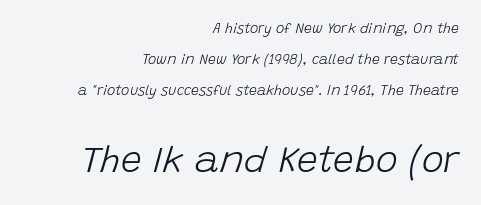
{"italic": "yes", "lean": "right", "slant_degrees": 15, "bold": "no", "weight": "light", "width": "normal", "stroke_contrast": "low", "x_height": "large", "monospaced": "no", "underline": "no", "align": "right", "line_spacing": "loose", "line_spacing_ratio": 2.21, "letter_spacing": "normal", "letter_spacing_em": 0.0, "larger_block": "second", "size_ratio": 2.64, "glyph_px": 37}
